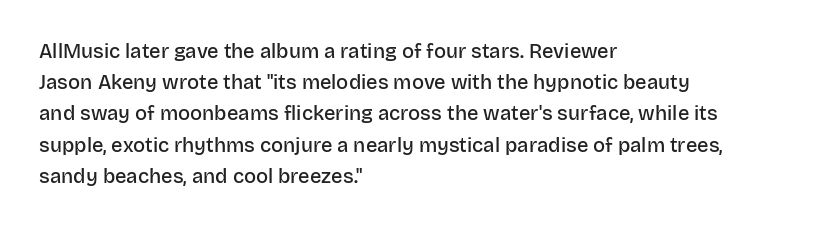
{"italic": "no", "bold": "semi", "underline": "no", "align": "left", "line_spacing": "normal", "line_spacing_ratio": 1.56, "letter_spacing": "normal", "letter_spacing_em": 0.0, "glyph_px": 20}
